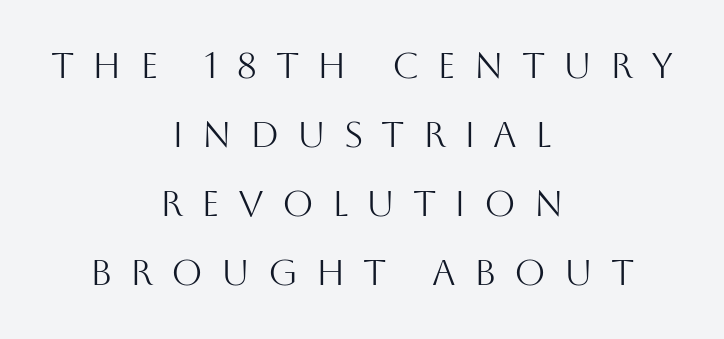
{"serif": "no", "italic": "no", "bold": "no", "weight": "light", "width": "normal", "stroke_contrast": "medium", "x_height": "large", "monospaced": "no", "underline": "no", "align": "center", "line_spacing": "loose", "line_spacing_ratio": 1.92, "letter_spacing": "wide", "letter_spacing_em": 0.5, "glyph_px": 36}
